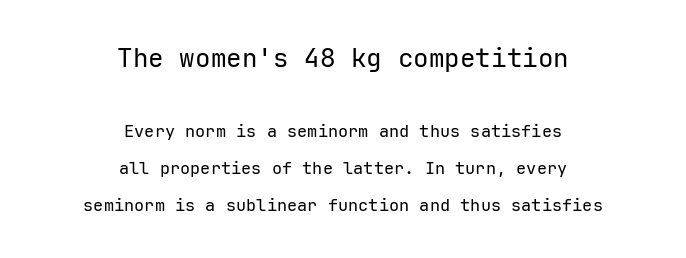
The image shows 26 px text type, upright; set centered, loose line spacing (2.19x), normal letter spacing, not underlined; the first (top) block is 1.53x larger.
